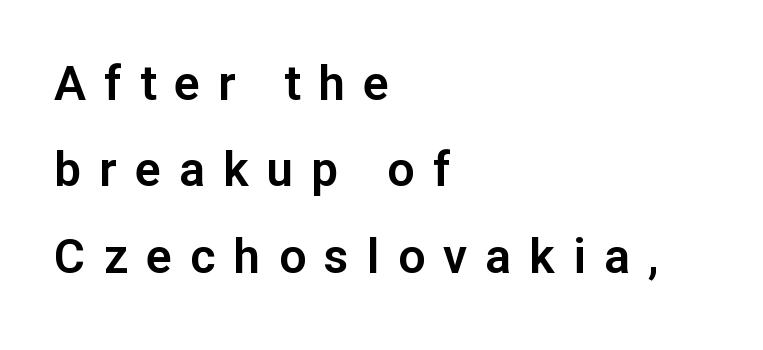
{"serif": "no", "italic": "no", "width": "normal", "stroke_contrast": "low", "x_height": "medium", "monospaced": "no", "underline": "no", "align": "left", "line_spacing_ratio": 1.8, "letter_spacing": "wide", "letter_spacing_em": 0.38, "glyph_px": 48}
